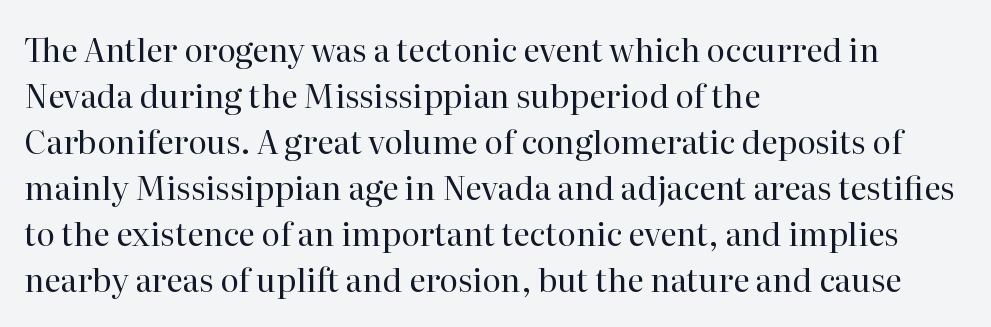
Q: Is the text bold? A: No.
Q: Is the text italic (slanted)? A: No, it is upright.
Q: Is the typeface a serif or a sans-serif typeface? A: Serif.
Q: Is the text underlined? A: No.
Q: How is the paragraph aligned? A: Left-aligned.
Q: Is the spacing between letters normal or unusually wide? A: Normal.
Q: Is the spacing between lines tight, normal or loose? A: Normal.
Q: Width (condensed, normal, or wide)? A: Normal.
Q: Stroke contrast? A: High.
Q: x-height? A: Medium.
Q: Monospaced? A: No.
